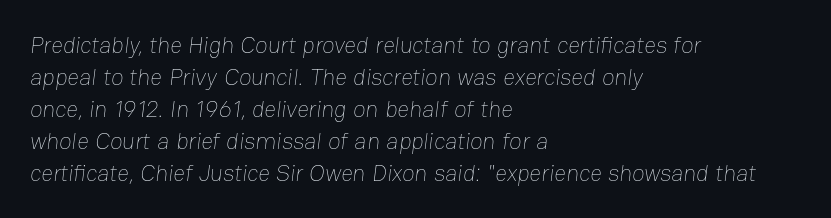
Q: Is the text bold? A: No.
Q: Is the text underlined? A: No.
Q: How is the paragraph aligned? A: Left-aligned.
Q: Is the spacing between letters normal or unusually wide? A: Normal.
Q: Is the spacing between lines tight, normal or loose? A: Normal.
